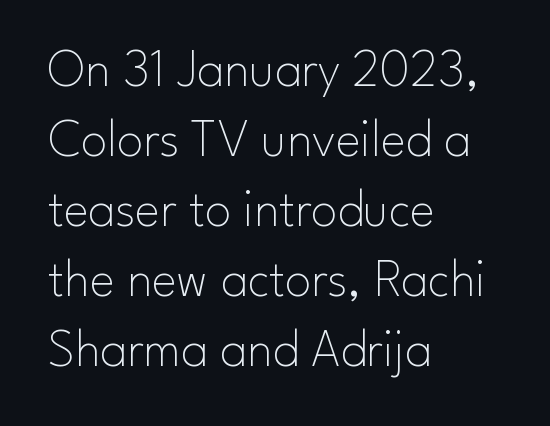
{"serif": "no", "italic": "no", "bold": "no", "weight": "thin", "width": "normal", "stroke_contrast": "low", "x_height": "small", "monospaced": "no", "underline": "no", "align": "left", "line_spacing": "normal", "line_spacing_ratio": 1.32, "letter_spacing": "normal", "letter_spacing_em": 0.0, "glyph_px": 53}
